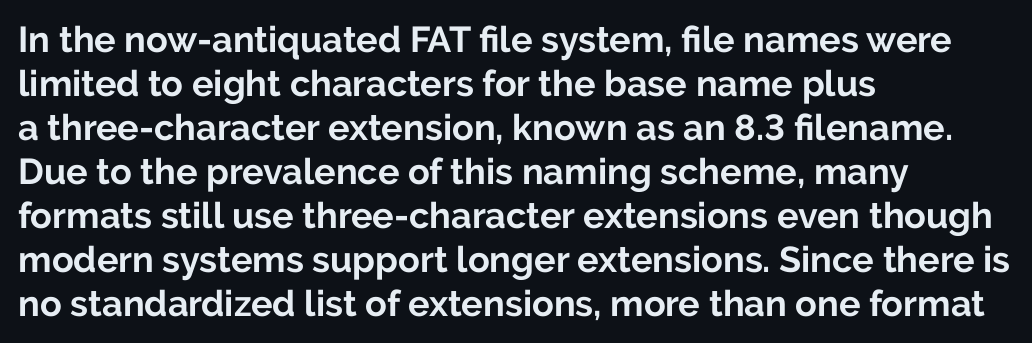
{"serif": "no", "italic": "no", "bold": "yes", "weight": "bold", "width": "normal", "stroke_contrast": "low", "x_height": "medium", "monospaced": "no", "underline": "no", "align": "left", "line_spacing_ratio": 1.22, "letter_spacing": "normal", "letter_spacing_em": 0.0, "glyph_px": 36}
